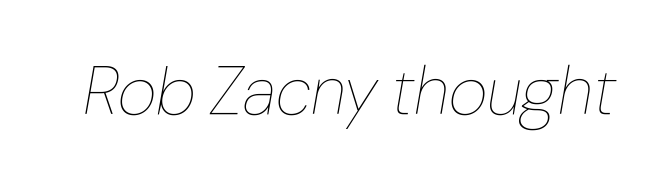
The words here are not underlined. Stems here are at most as thick as an everyday book face. Posture: slanted. Students, note that the glyphs here touch the page at normal intervals.
